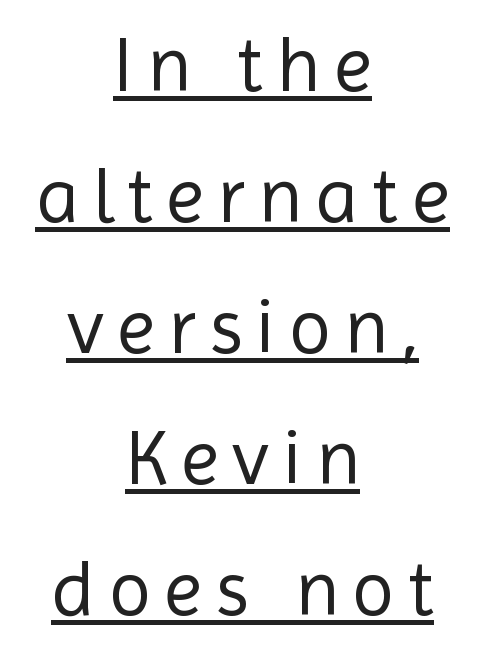
{"serif": "no", "italic": "no", "bold": "no", "weight": "regular", "width": "normal", "x_height": "medium", "monospaced": "no", "underline": "yes", "align": "center", "line_spacing": "normal", "line_spacing_ratio": 1.68, "glyph_px": 78}
